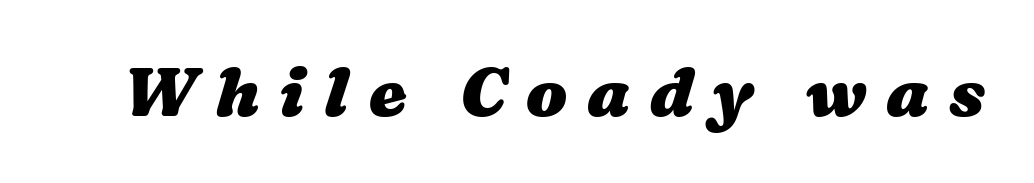
Q: Is the text bold? A: Yes.
Q: Is the text underlined? A: No.
Q: Is the spacing between letters normal or unusually wide? A: Unusually wide.
Q: Width (condensed, normal, or wide)? A: Wide.
Q: Stroke contrast? A: Medium.
Q: x-height? A: Medium.
Q: Monospaced? A: No.
